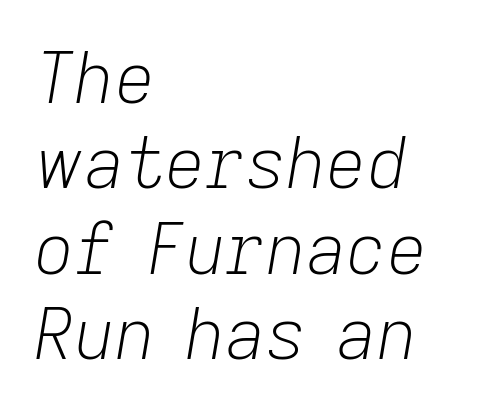
{"italic": "yes", "lean": "right", "slant_degrees": 9, "bold": "no", "weight": "light", "width": "normal", "stroke_contrast": "low", "x_height": "medium", "monospaced": "no", "underline": "no", "align": "left", "line_spacing_ratio": 1.22, "letter_spacing": "normal", "letter_spacing_em": 0.0, "glyph_px": 70}
